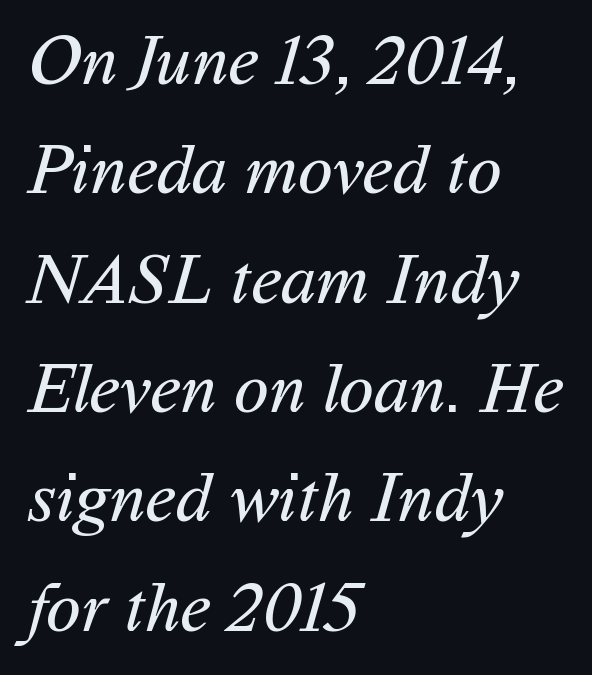
The image shows 71 px regular-weight sans-serif type; set left-aligned, normal line spacing (1.54x), normal letter spacing, not underlined; medium stroke contrast and a medium x-height.
